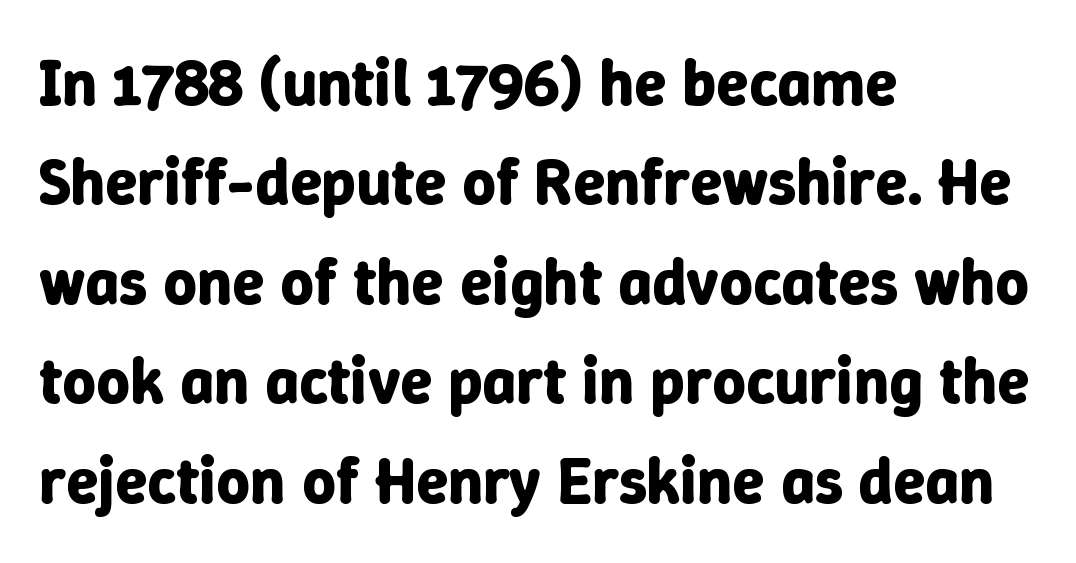
Heavy-handed strokes throughout: this text is bold. The tracking reads as untouched default to a designer's eye. When letters stand straight like this, we call the style roman or upright. Typeset ragged right — the left edge is the straight one. Evenly set lines give the paragraph a standard silhouette.
